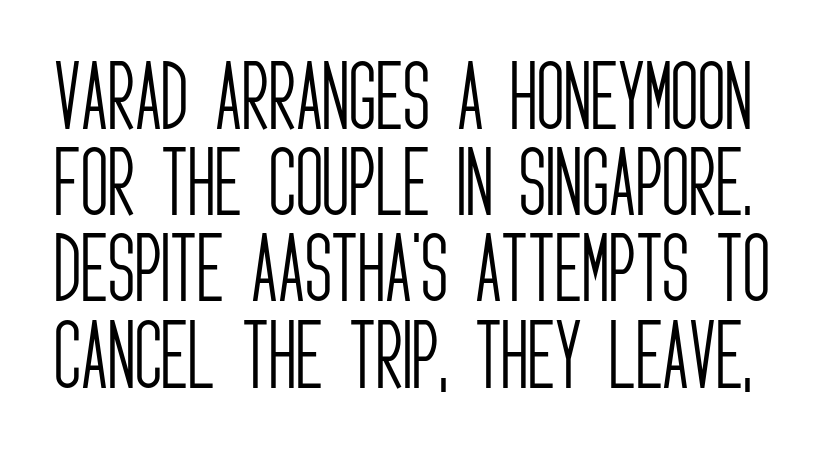
{"serif": "no", "italic": "no", "bold": "no", "weight": "light", "width": "condensed", "stroke_contrast": "low", "x_height": "large", "monospaced": "no", "underline": "no", "line_spacing": "tight", "line_spacing_ratio": 1.15, "letter_spacing": "normal", "letter_spacing_em": 0.0, "glyph_px": 75}
